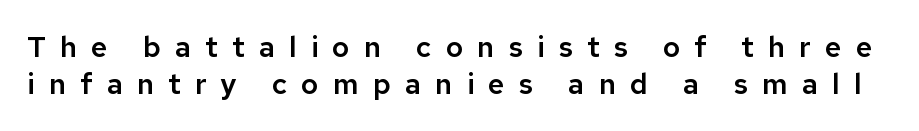
{"serif": "no", "italic": "no", "width": "normal", "stroke_contrast": "low", "x_height": "medium", "monospaced": "no", "underline": "no", "line_spacing": "normal", "line_spacing_ratio": 1.29, "letter_spacing": "wide", "letter_spacing_em": 0.49, "glyph_px": 29}
